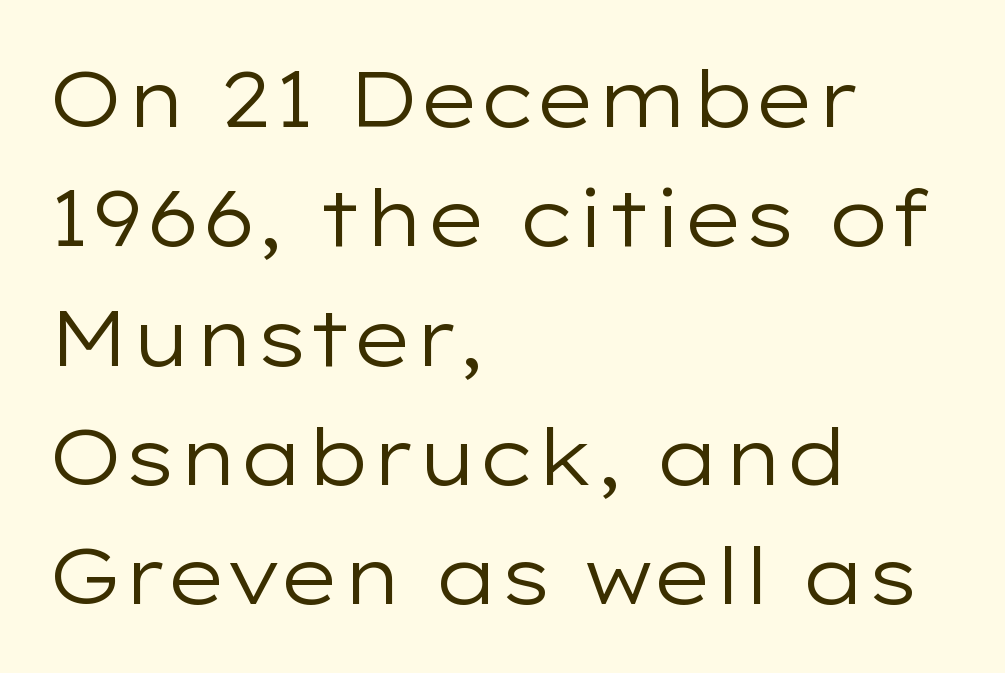
{"serif": "no", "italic": "no", "bold": "no", "weight": "regular", "width": "wide", "stroke_contrast": "low", "x_height": "medium", "monospaced": "no", "underline": "no", "align": "left", "line_spacing": "normal", "line_spacing_ratio": 1.51, "letter_spacing": "normal", "letter_spacing_em": 0.0, "glyph_px": 79}
